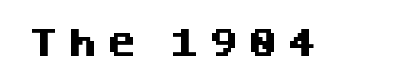
How heavy is the stroke? Heavy — this is a bold. Is the letter spacing exaggerated? Yes — the characters are pushed far apart. Each letter keeps its own natural width here, so spacing adapts to shape. Style check: upright.
